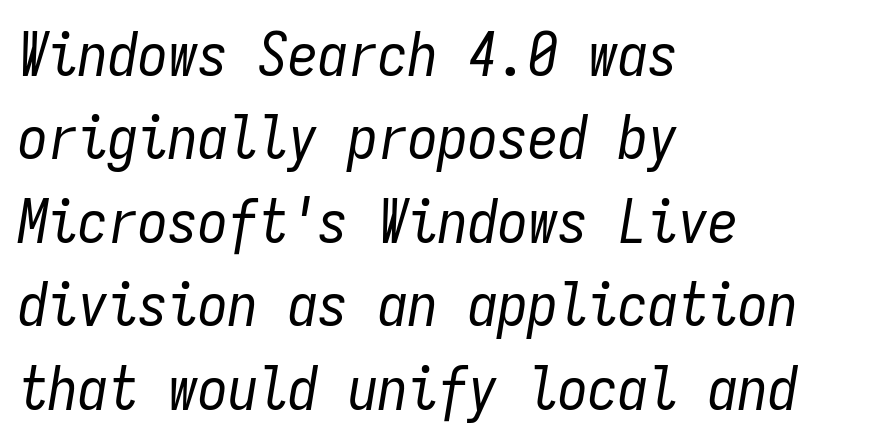
Quick note: italic. Horizontal bands of white between lines are of average thickness. Each letter, wide or thin by design, is forced into the same width here. Summary of weight: not heavy and not bold. Only glyphs here, with clear space below each row.
